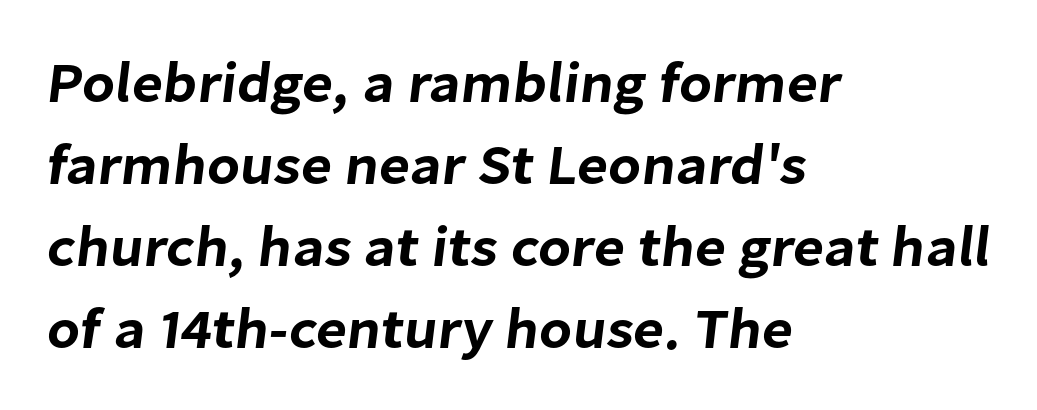
The image shows 57 px sans-serif type; set left-aligned, normal line spacing (1.44x), normal letter spacing, not underlined; low stroke contrast and a medium x-height.
